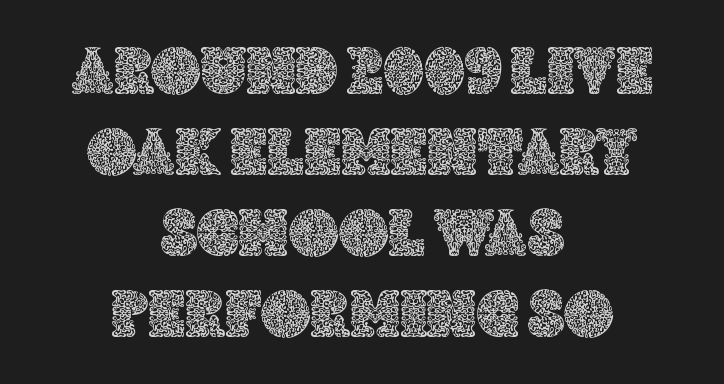
{"italic": "no", "width": "normal", "x_height": "large", "monospaced": "no", "underline": "no", "align": "center", "line_spacing_ratio": 1.19, "letter_spacing": "normal", "letter_spacing_em": 0.0, "glyph_px": 68}
